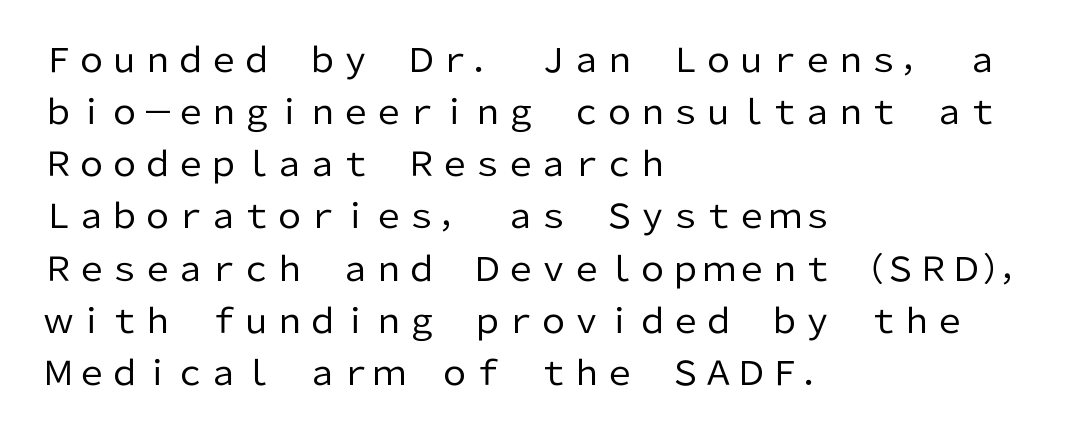
The image shows 33 px regular-weight sans-serif type, upright; set left-aligned, normal line spacing (1.58x), normal letter spacing, not underlined; low stroke contrast and a medium x-height.
